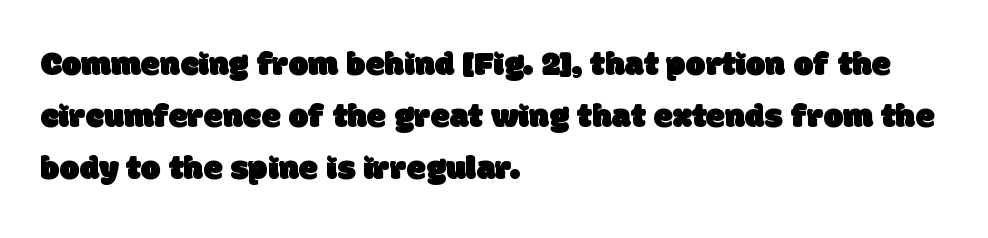
Q: Is the typeface a serif or a sans-serif typeface? A: Sans-serif.
Q: Is the text underlined? A: No.
Q: How is the paragraph aligned? A: Left-aligned.
Q: Is the spacing between letters normal or unusually wide? A: Normal.
Q: Is the spacing between lines tight, normal or loose? A: Normal.
Q: Width (condensed, normal, or wide)? A: Normal.
Q: Stroke contrast? A: Low.
Q: x-height? A: Large.
Q: Monospaced? A: No.
